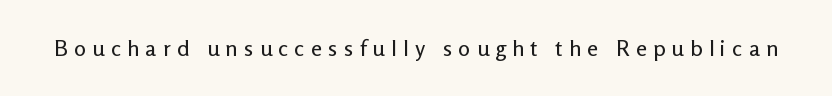
{"italic": "no", "underline": "no", "letter_spacing": "wide", "letter_spacing_em": 0.29, "glyph_px": 22}
